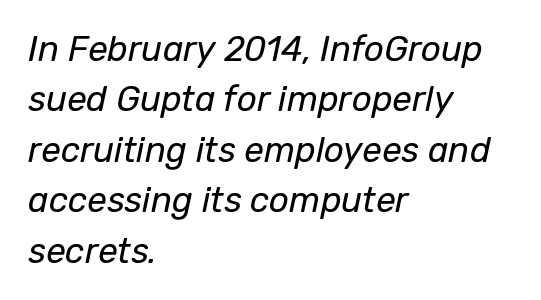
{"italic": "yes", "lean": "right", "slant_degrees": 12, "bold": "no", "weight": "regular", "width": "normal", "stroke_contrast": "low", "x_height": "medium", "monospaced": "no", "underline": "no", "align": "left", "line_spacing": "normal", "line_spacing_ratio": 1.44, "letter_spacing": "normal", "letter_spacing_em": 0.0, "glyph_px": 35}
